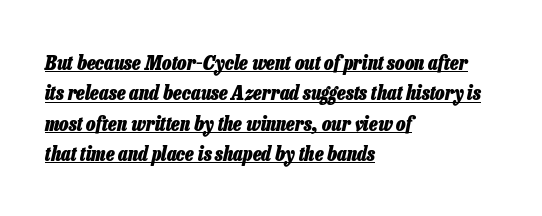
Q: Is the text bold? A: Yes.
Q: Is the text italic (slanted)? A: Yes, it leans right by about 13 degrees.
Q: Is the text underlined? A: Yes.
Q: How is the paragraph aligned? A: Left-aligned.
Q: Is the spacing between letters normal or unusually wide? A: Normal.
Q: Is the spacing between lines tight, normal or loose? A: Normal.
